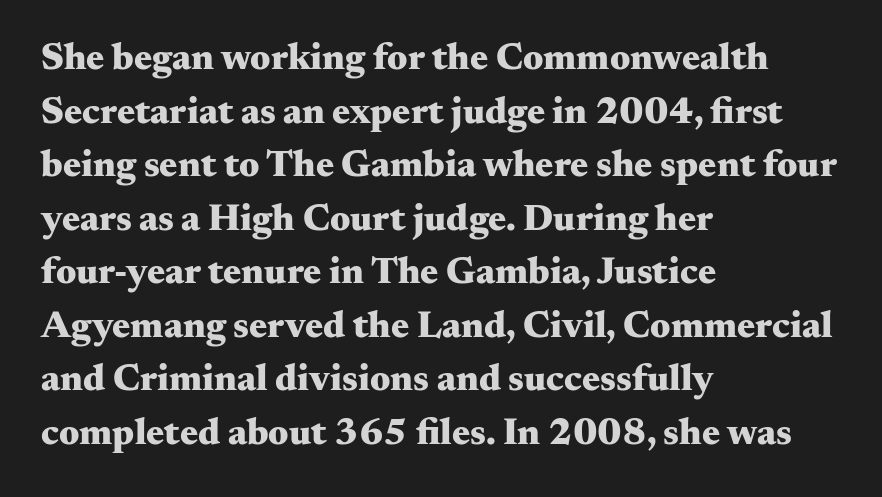
{"serif": "yes", "italic": "no", "bold": "yes", "weight": "heavy", "width": "wide", "stroke_contrast": "medium", "x_height": "small", "monospaced": "no", "underline": "no", "align": "left", "line_spacing": "normal", "line_spacing_ratio": 1.41, "letter_spacing": "normal", "letter_spacing_em": 0.0, "glyph_px": 38}
